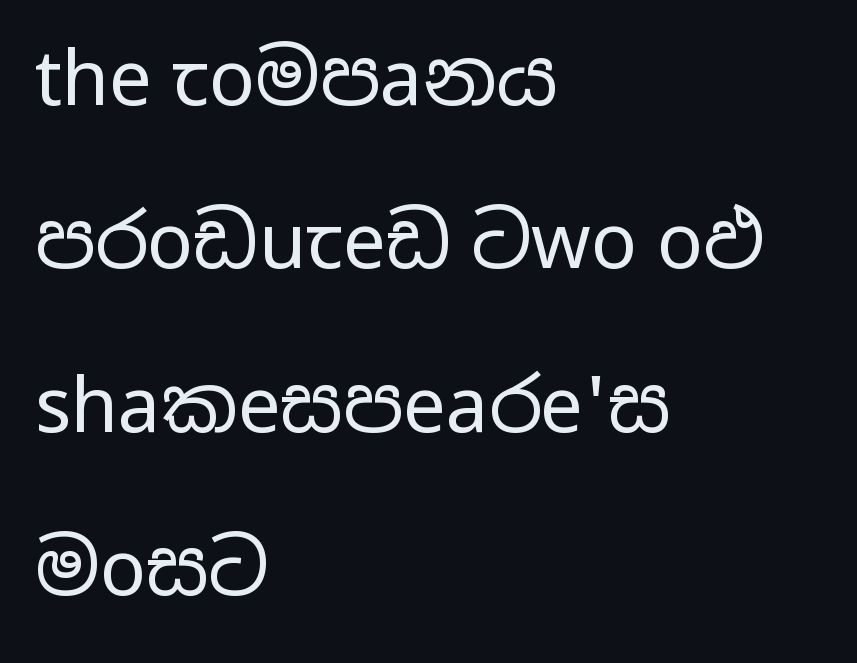
Heaviness? Minimal to ordinary, like unemphasized prose. Short and long lines alike share a common starting point at left. Upright lettering throughout. The passage shown is typed in a proportional face where columns would drift. Compared with typical paragraphs, the rows here are farther apart. Any mark beneath the type? The region is blank.
